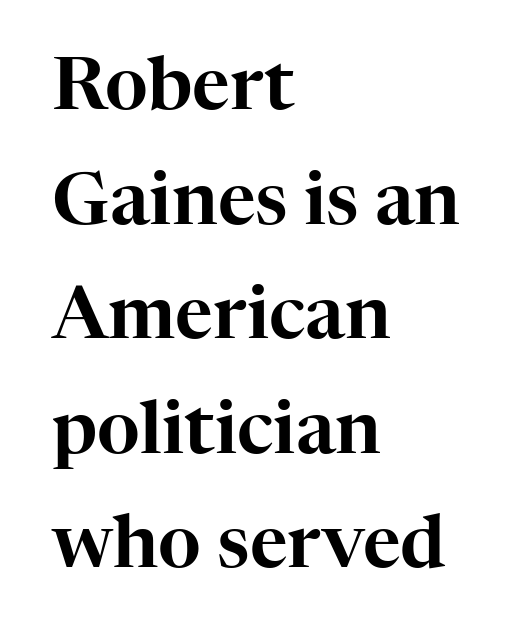
{"serif": "yes", "italic": "no", "width": "normal", "stroke_contrast": "high", "x_height": "medium", "monospaced": "no", "underline": "no", "align": "left", "line_spacing": "normal", "line_spacing_ratio": 1.57, "letter_spacing": "normal", "letter_spacing_em": 0.0, "glyph_px": 73}
